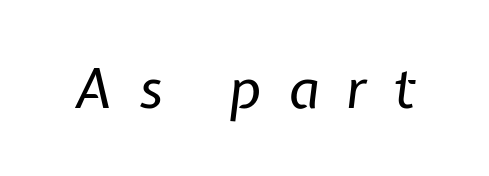
The image shows 55 px regular-weight type, italic (leaning right); set unusually wide letter spacing (+0.48 em), not underlined; low stroke contrast and a medium x-height.
